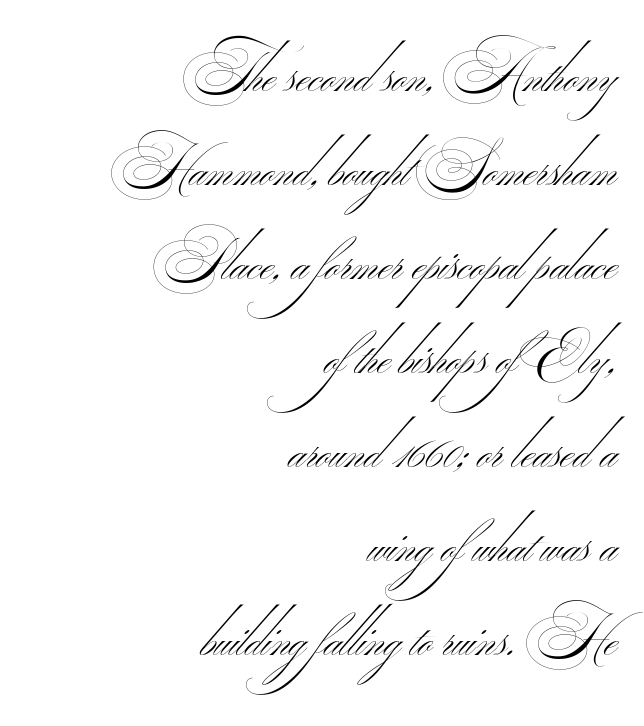
The image shows 57 px thin, wide sans-serif type; set right-aligned, normal line spacing (1.65x), normal letter spacing, not underlined; medium stroke contrast.
